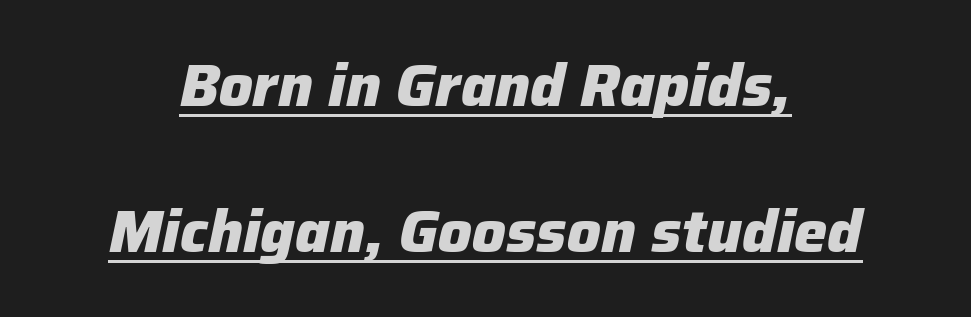
Q: Is the text bold? A: Yes.
Q: Is the text italic (slanted)? A: Yes, it leans right by about 12 degrees.
Q: Is the text underlined? A: Yes.
Q: How is the paragraph aligned? A: Centered.
Q: Is the spacing between letters normal or unusually wide? A: Normal.
Q: Is the spacing between lines tight, normal or loose? A: Loose.
Q: Width (condensed, normal, or wide)? A: Normal.
Q: Stroke contrast? A: Low.
Q: x-height? A: Medium.
Q: Monospaced? A: No.
